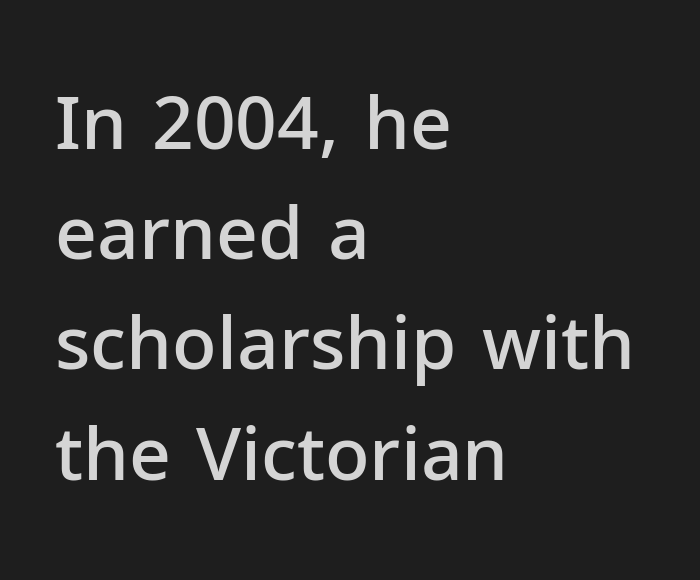
{"serif": "no", "italic": "no", "bold": "semi", "weight": "semibold", "width": "normal", "stroke_contrast": "low", "x_height": "medium", "monospaced": "no", "underline": "no", "align": "left", "line_spacing": "normal", "line_spacing_ratio": 1.51, "letter_spacing": "normal", "letter_spacing_em": 0.0, "glyph_px": 73}
